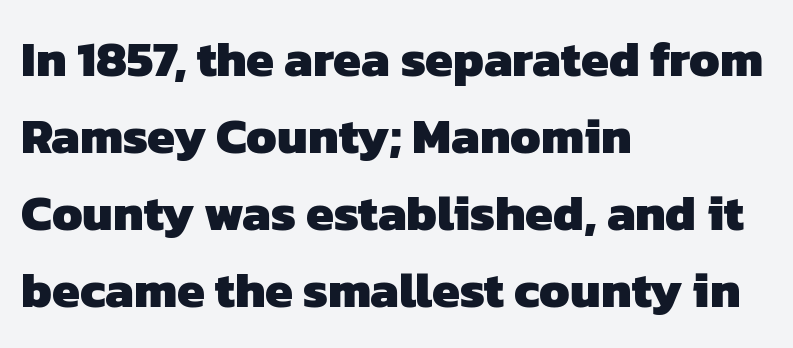
These lines are rendered in a variable-pitch font. The passage shown stacks its lines at a standard gap. Is this a sans? Yes — the strokes have no serifs. Alignment: flush left. Is the letter spacing exaggerated? No — it looks like the ordinary default.
